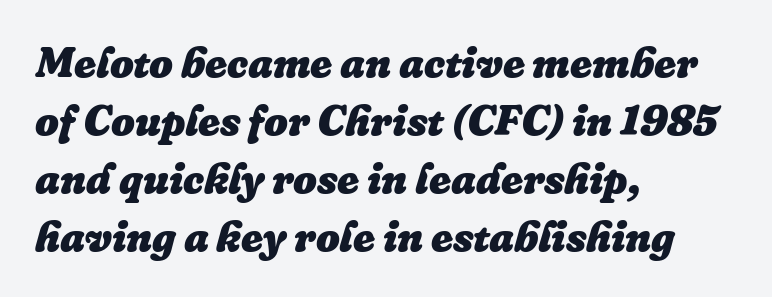
{"italic": "yes", "lean": "right", "slant_degrees": 16, "bold": "yes", "weight": "heavy", "width": "normal", "stroke_contrast": "low", "x_height": "medium", "monospaced": "no", "underline": "no", "align": "left", "line_spacing": "normal", "line_spacing_ratio": 1.38, "letter_spacing": "normal", "letter_spacing_em": 0.0, "glyph_px": 42}
